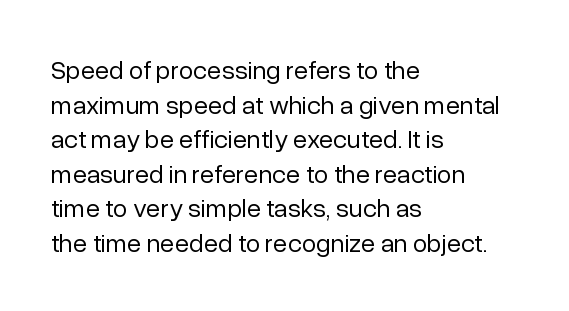
Q: Is the text bold? A: No.
Q: Is the text italic (slanted)? A: No, it is upright.
Q: Is the text underlined? A: No.
Q: How is the paragraph aligned? A: Left-aligned.
Q: Is the spacing between letters normal or unusually wide? A: Normal.
Q: Is the spacing between lines tight, normal or loose? A: Normal.
